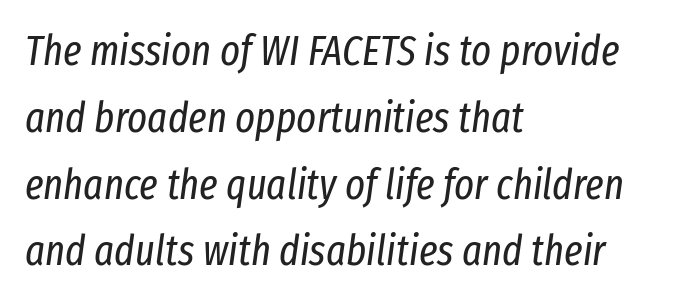
Q: Is the text bold? A: No.
Q: Is the text italic (slanted)? A: Yes, it leans right by about 8 degrees.
Q: Is the text underlined? A: No.
Q: How is the paragraph aligned? A: Left-aligned.
Q: Is the spacing between letters normal or unusually wide? A: Normal.
Q: Is the spacing between lines tight, normal or loose? A: Normal.
Q: Width (condensed, normal, or wide)? A: Condensed.
Q: Stroke contrast? A: Low.
Q: x-height? A: Medium.
Q: Monospaced? A: No.
